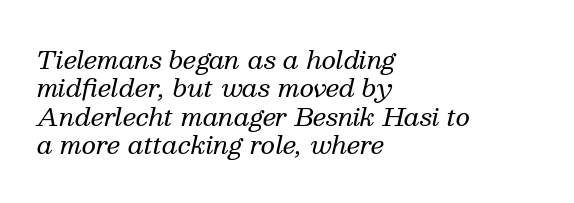
Q: Is the text bold? A: No.
Q: Is the text italic (slanted)? A: Yes, it leans right by about 13 degrees.
Q: Is the text underlined? A: No.
Q: How is the paragraph aligned? A: Left-aligned.
Q: Is the spacing between letters normal or unusually wide? A: Normal.
Q: Is the spacing between lines tight, normal or loose? A: Tight.
